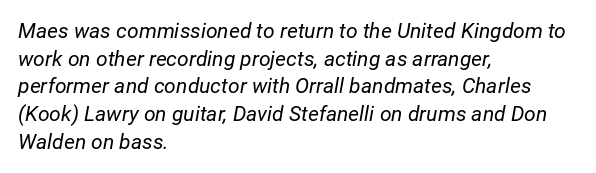
The image shows 21 px text type, italic (leaning right); set left-aligned, normal line spacing (1.32x), normal letter spacing, not underlined.
